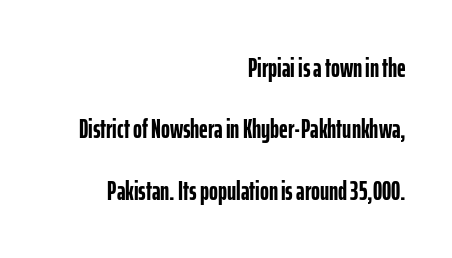
Q: Is the text bold? A: Yes.
Q: Is the text italic (slanted)? A: No, it is upright.
Q: Is the text underlined? A: No.
Q: How is the paragraph aligned? A: Right-aligned.
Q: Is the spacing between letters normal or unusually wide? A: Normal.
Q: Is the spacing between lines tight, normal or loose? A: Loose.
